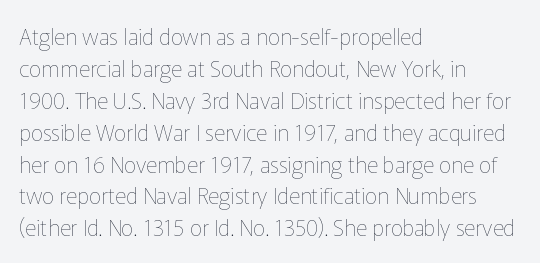
The image shows 22 px text type, upright; set left-aligned, normal line spacing (1.45x), normal letter spacing, not underlined.
